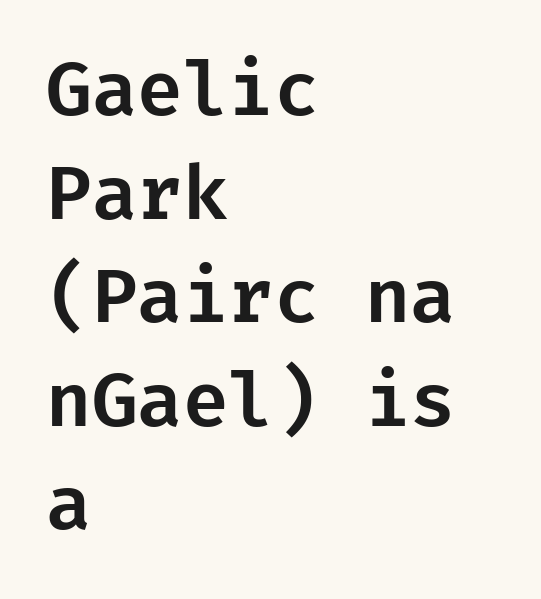
The image shows 74 px sans-serif type, upright; set left-aligned, normal line spacing (1.4x), normal letter spacing, not underlined; low stroke contrast and a medium x-height.
